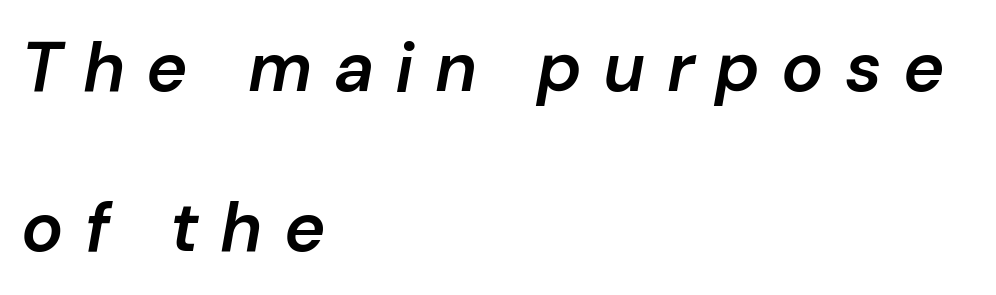
{"italic": "yes", "lean": "right", "slant_degrees": 10, "bold": "semi", "weight": "semibold", "width": "normal", "stroke_contrast": "low", "x_height": "medium", "monospaced": "no", "underline": "no", "align": "left", "line_spacing": "loose", "line_spacing_ratio": 2.29, "letter_spacing": "wide", "letter_spacing_em": 0.3, "glyph_px": 70}
